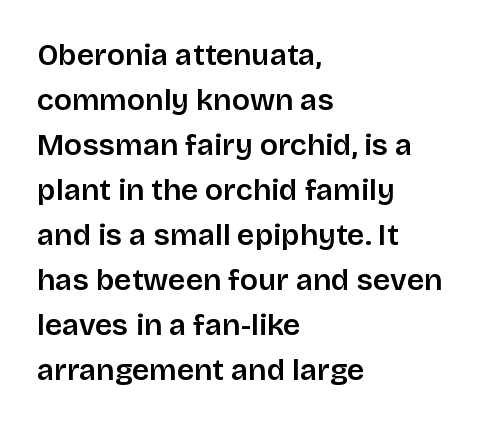
The image shows 30 px sans-serif type, upright; set left-aligned, normal line spacing (1.5x), normal letter spacing, not underlined; low stroke contrast and a large x-height.
